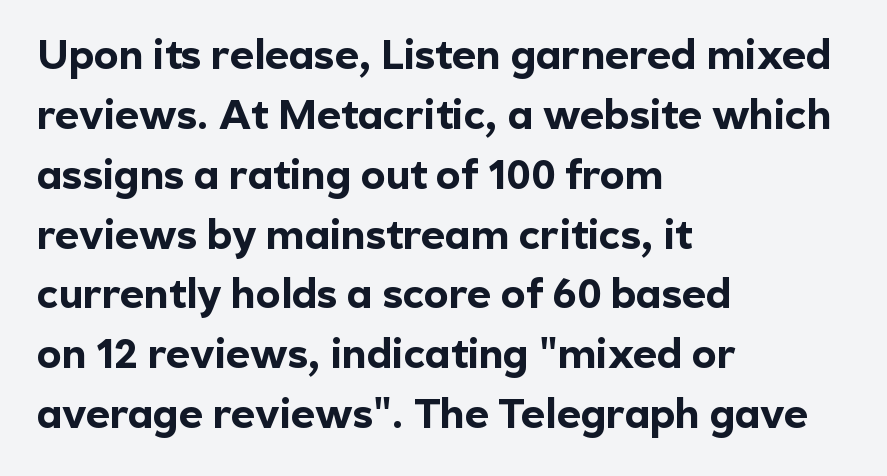
{"serif": "no", "italic": "no", "bold": "yes", "weight": "bold", "width": "normal", "x_height": "medium", "monospaced": "no", "underline": "no", "align": "left", "line_spacing": "normal", "line_spacing_ratio": 1.46, "letter_spacing": "normal", "letter_spacing_em": 0.0, "glyph_px": 41}
